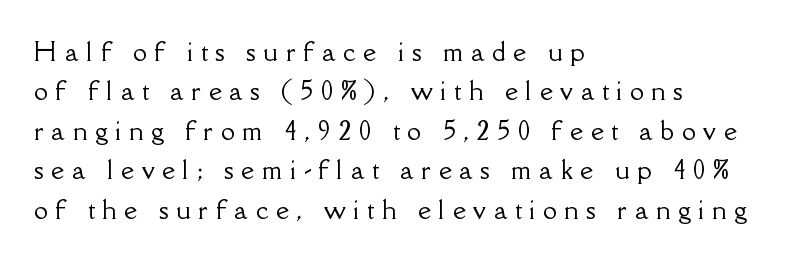
The image shows 25 px text type, upright; set left-aligned, normal line spacing (1.58x), unusually wide letter spacing (+0.31 em), not underlined.
